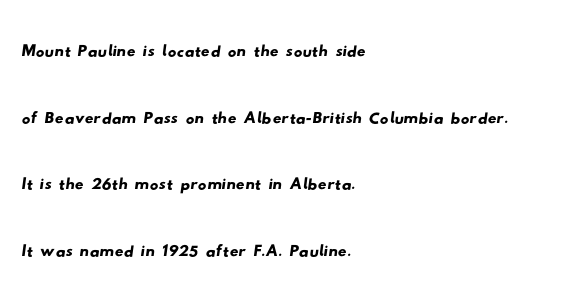
Honestly, the letter spacing is just normal — you wouldn't notice it. The setting favours the left margin, as ordinary paragraphs usually do. The rendering uses natural spacing where letterforms have individual widths. Honestly, there is no underline to notice here at all. Notice how descenders clear the ascenders below comfortably — that's standard leading. The typeface chosen for these lines omits serifs.
